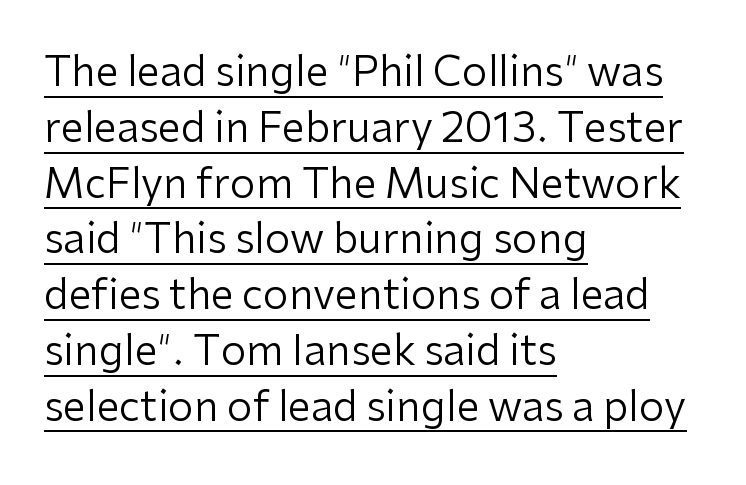
If you drew a ruler down the left edge, every line would touch it. Posture: upright roman. The text was rendered using a sans face with plain stroke endings. Stem width sits at or under what a default text font uses. Varying glyph widths throughout — classic text-font behaviour. These characters rest on top of a visible drawn line.
